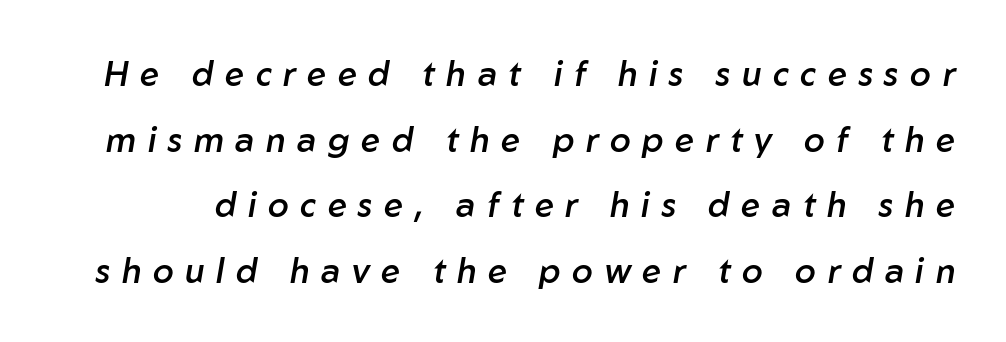
Q: Is the text bold? A: Semi-bold.
Q: Is the text italic (slanted)? A: Yes, it leans right by about 10 degrees.
Q: Is the text underlined? A: No.
Q: Is the spacing between letters normal or unusually wide? A: Unusually wide.
Q: Is the spacing between lines tight, normal or loose? A: Loose.
Q: Width (condensed, normal, or wide)? A: Normal.
Q: Stroke contrast? A: Low.
Q: x-height? A: Medium.
Q: Monospaced? A: No.
